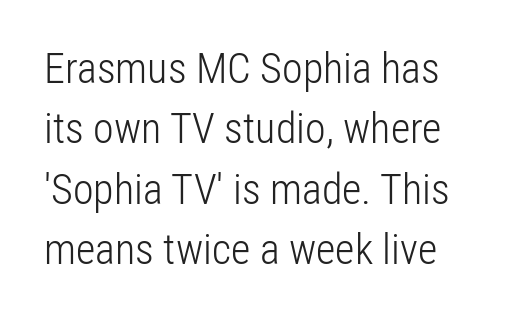
Is this a heavy cut? Hardly; it is regular or lighter. The baseline area is clear. Unlike a traditional serif, this face leaves its strokes unadorned. The face used here is proportionally spaced, like ordinary book or web type. Do the letters lean? They stand straight.
